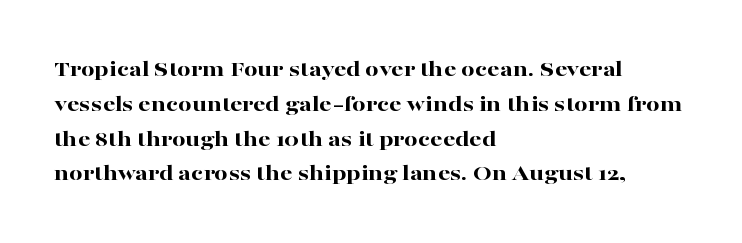
{"italic": "no", "bold": "yes", "underline": "no", "align": "left", "line_spacing": "normal", "line_spacing_ratio": 1.45, "letter_spacing": "normal", "letter_spacing_em": 0.0, "glyph_px": 24}
